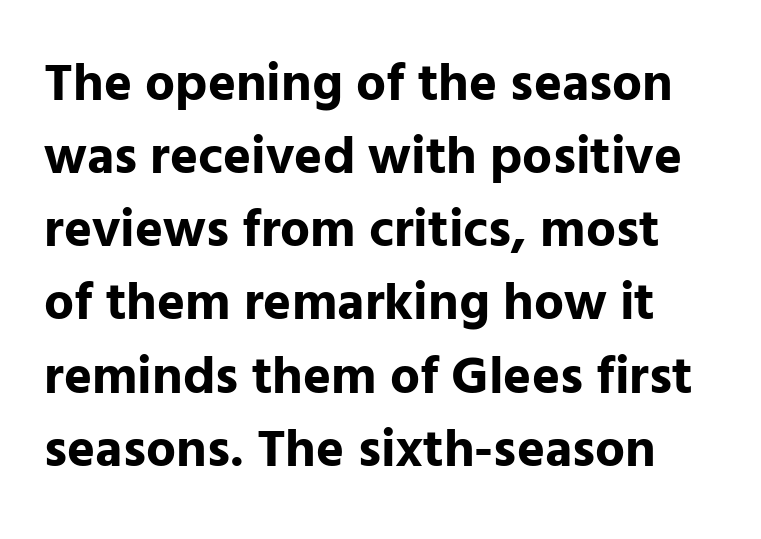
Q: Is the text bold? A: Yes.
Q: Is the text italic (slanted)? A: No, it is upright.
Q: Is the typeface a serif or a sans-serif typeface? A: Sans-serif.
Q: Is the text underlined? A: No.
Q: Is the spacing between letters normal or unusually wide? A: Normal.
Q: Is the spacing between lines tight, normal or loose? A: Normal.
Q: Width (condensed, normal, or wide)? A: Normal.
Q: Stroke contrast? A: Low.
Q: x-height? A: Medium.
Q: Monospaced? A: No.
